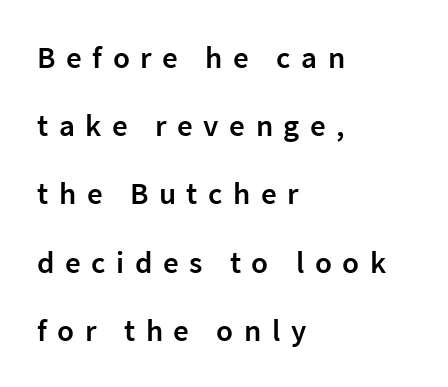
The image shows 31 px semibold sans-serif type, upright; set left-aligned, loose line spacing (2.2x), unusually wide letter spacing (+0.34 em), not underlined; low stroke contrast and a medium x-height.
